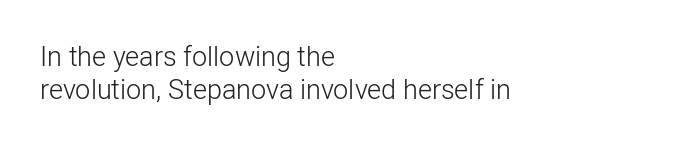
The image shows 27 px text type, upright; set left-aligned, line spacing 1.21x, normal letter spacing, not underlined.
